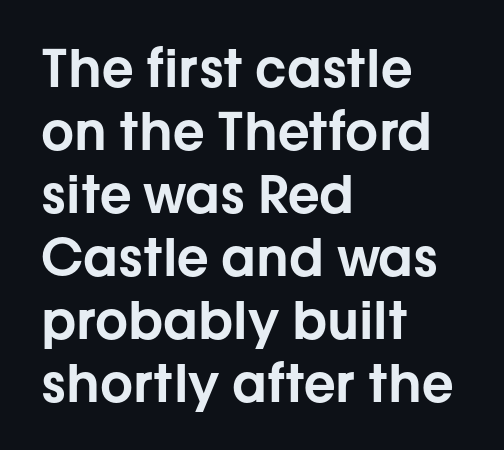
The image shows 52 px sans-serif type, upright; set left-aligned, line spacing 1.21x, normal letter spacing, not underlined; low stroke contrast and a medium x-height.
